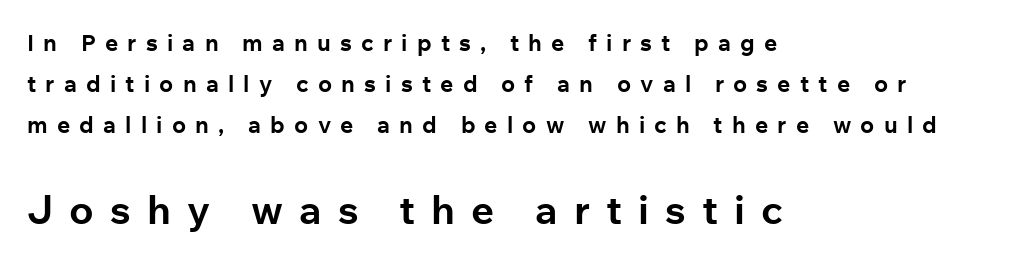
{"serif": "no", "italic": "no", "bold": "yes", "weight": "bold", "width": "normal", "stroke_contrast": "low", "x_height": "medium", "monospaced": "no", "underline": "no", "align": "left", "line_spacing_ratio": 1.79, "letter_spacing": "wide", "letter_spacing_em": 0.4, "larger_block": "second", "size_ratio": 1.74, "glyph_px": 40}
